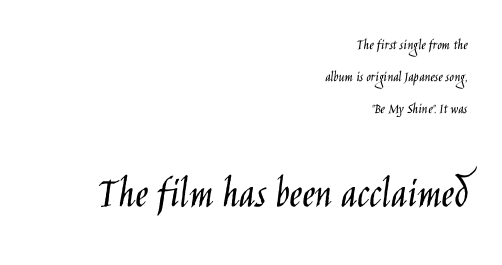
{"serif": "no", "bold": "no", "weight": "light", "width": "condensed", "stroke_contrast": "low", "x_height": "large", "monospaced": "no", "underline": "no", "align": "right", "line_spacing": "loose", "line_spacing_ratio": 2.14, "letter_spacing": "normal", "letter_spacing_em": 0.0, "larger_block": "second", "size_ratio": 2.93, "glyph_px": 44}
